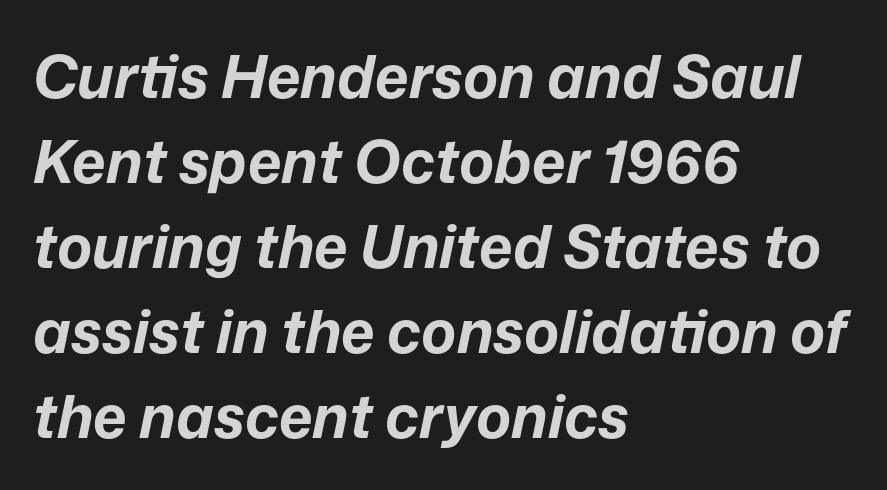
The image shows 59 px bold type, italic (leaning right); set left-aligned, normal line spacing (1.44x), normal letter spacing, not underlined; low stroke contrast and a medium x-height.
